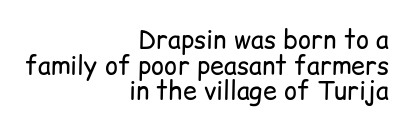
The image shows 25 px text type, upright; set right-aligned, tight line spacing (1.03x), normal letter spacing, not underlined.
